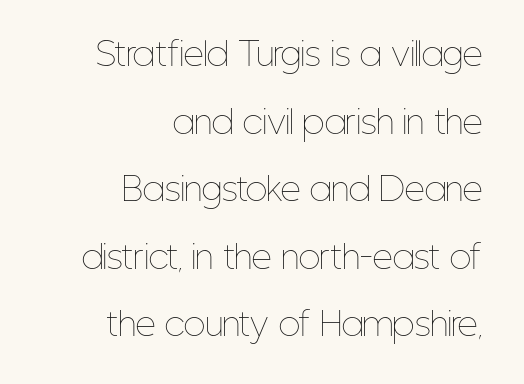
The image shows 32 px thin, condensed type, upright; set right-aligned, loose line spacing (2.11x), normal letter spacing, not underlined; low stroke contrast and a medium x-height.
